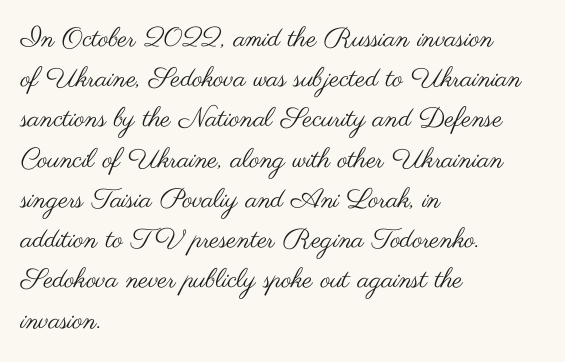
{"bold": "no", "underline": "no", "align": "left", "line_spacing": "normal", "line_spacing_ratio": 1.49, "letter_spacing": "normal", "letter_spacing_em": 0.0, "glyph_px": 27}
